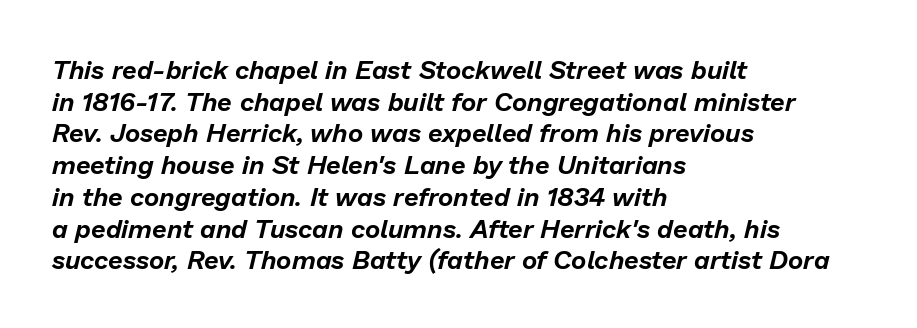
{"italic": "yes", "lean": "right", "slant_degrees": 13, "underline": "no", "align": "left", "line_spacing_ratio": 1.22, "letter_spacing": "normal", "letter_spacing_em": 0.0, "glyph_px": 26}
